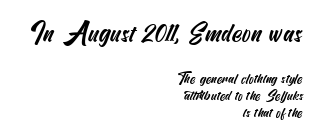
Q: Is the text underlined? A: No.
Q: How is the paragraph aligned? A: Right-aligned.
Q: Is the spacing between letters normal or unusually wide? A: Normal.
Q: Which block of text is set in a larger size, the first (top) or the second (bottom)? A: The first (top) one.
